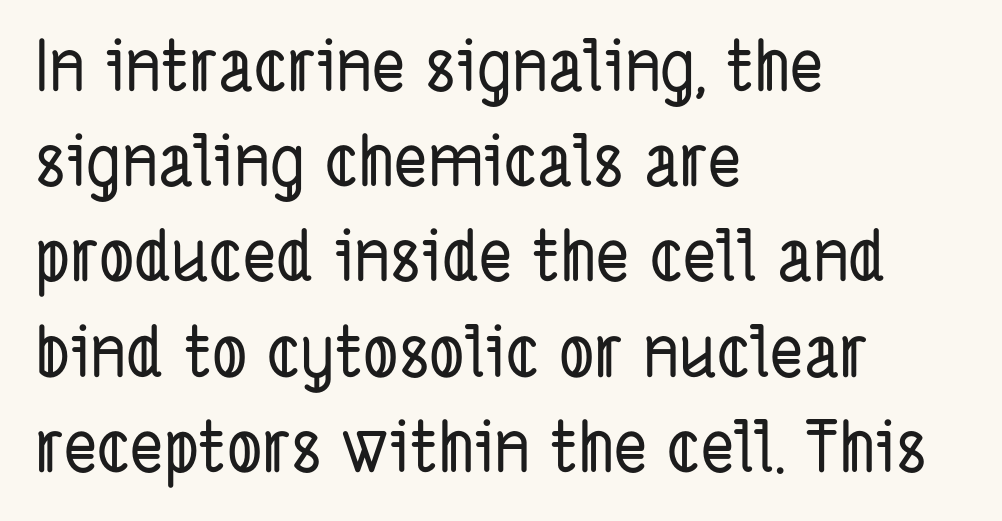
Descenders hang freely into open space. The passage shown is typed in a proportional face where columns would drift. Alignment: flush left. Does the type have serifs? No, each stem ends abruptly. Observe the ordinary spacing: letters are neighbours, not strangers. The designer left line spacing at the default.
